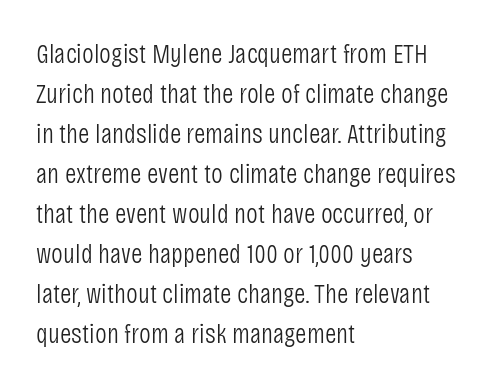
The image shows 28 px light, condensed sans-serif type, upright; set left-aligned, normal line spacing (1.43x), normal letter spacing, not underlined; low stroke contrast and a large x-height.
